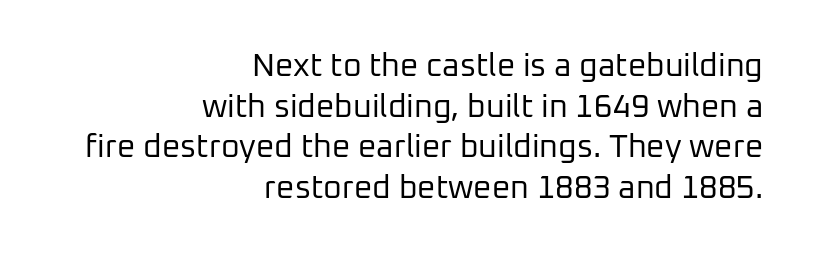
These lines are rendered in a variable-pitch font. The block of text has a typical density, with ordinary space between rows. Between one letter and the next there's only the usual sliver of space. These lines are composed in type without serifs. Letters have the restrained weight of plain body copy at most.
